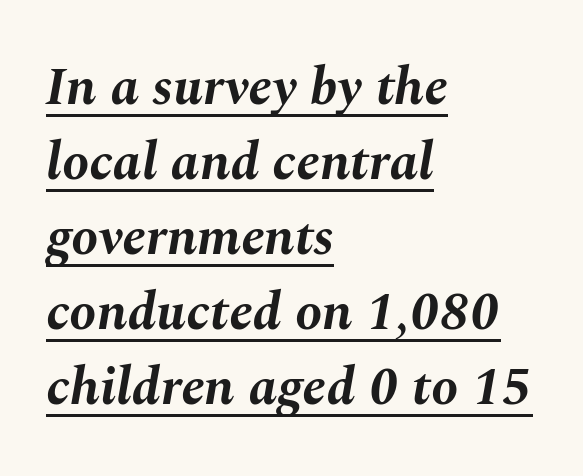
Emphasis-style slanted type is in use. The rag falls on the right side of this text block. Descenders here cross a horizontal rule under the line. The typesetting leans heavy: a genuine bold. The rendering keeps characters at their native spacing. Notice how descenders clear the ascenders below comfortably — that's standard leading.
